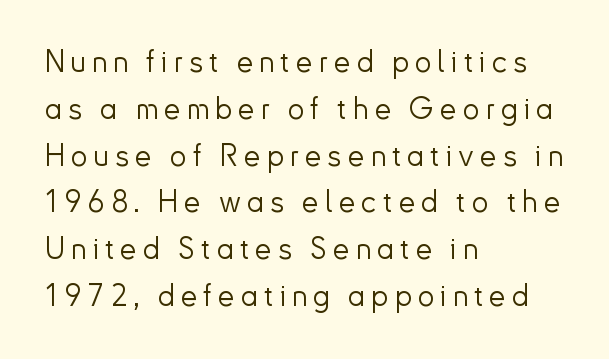
{"serif": "no", "italic": "no", "bold": "no", "weight": "light", "width": "normal", "stroke_contrast": "low", "x_height": "small", "monospaced": "no", "underline": "no", "align": "left", "line_spacing": "normal", "line_spacing_ratio": 1.56, "letter_spacing": "wide", "letter_spacing_em": 0.2, "glyph_px": 30}
